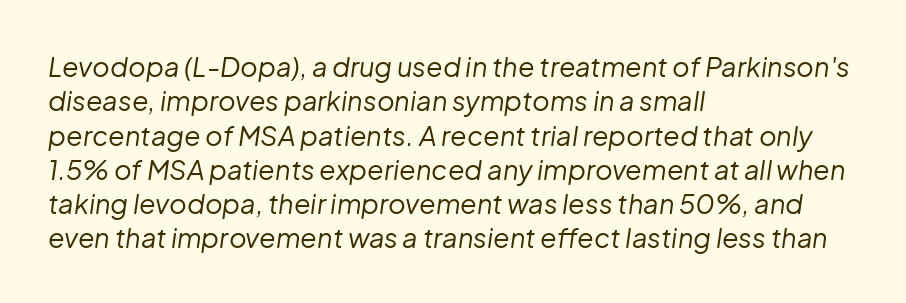
The image shows 27 px text type, italic (leaning right); set left-aligned, normal line spacing (1.27x), normal letter spacing, not underlined.
